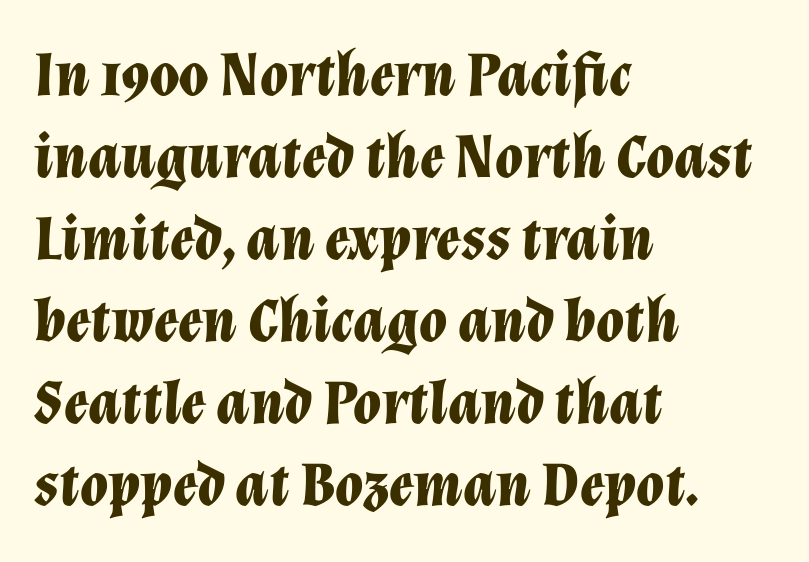
{"italic": "yes", "lean": "right", "slant_degrees": 12, "bold": "yes", "weight": "bold", "width": "normal", "stroke_contrast": "low", "x_height": "medium", "monospaced": "no", "underline": "no", "align": "left", "line_spacing": "normal", "line_spacing_ratio": 1.28, "letter_spacing": "normal", "letter_spacing_em": 0.0, "glyph_px": 64}
